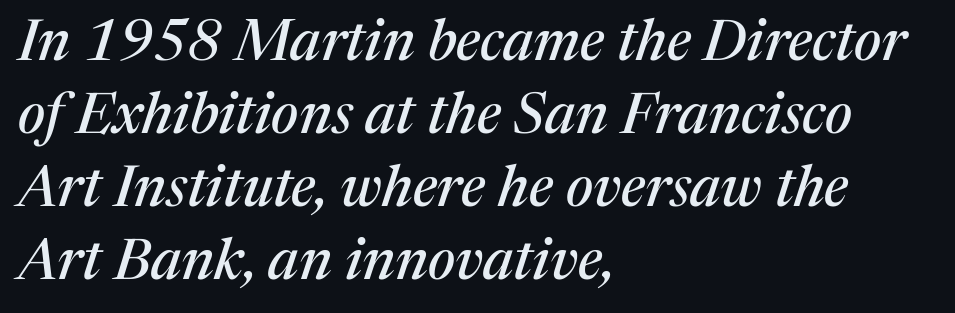
{"serif": "yes", "italic": "yes", "lean": "right", "slant_degrees": 17, "width": "normal", "stroke_contrast": "medium", "x_height": "medium", "monospaced": "no", "underline": "no", "align": "left", "line_spacing": "normal", "line_spacing_ratio": 1.28, "letter_spacing": "normal", "letter_spacing_em": 0.0, "glyph_px": 57}
